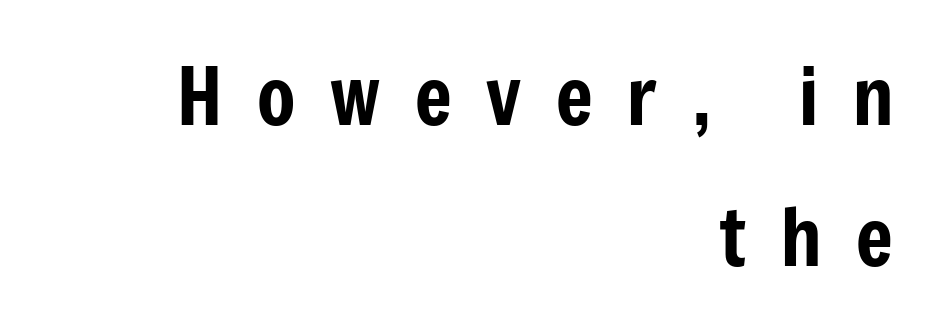
{"serif": "no", "italic": "no", "width": "condensed", "stroke_contrast": "low", "x_height": "medium", "monospaced": "no", "underline": "no", "align": "right", "line_spacing_ratio": 1.79, "letter_spacing": "wide", "letter_spacing_em": 0.44, "glyph_px": 79}
